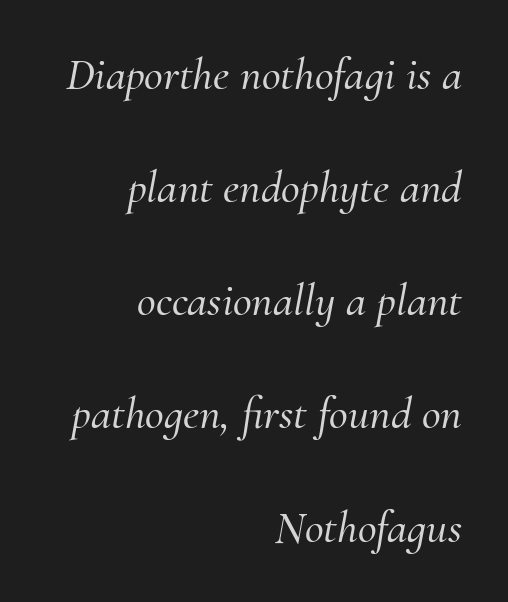
Q: Is the text italic (slanted)? A: Yes, it leans right by about 10 degrees.
Q: Is the typeface a serif or a sans-serif typeface? A: Serif.
Q: Is the text underlined? A: No.
Q: How is the paragraph aligned? A: Right-aligned.
Q: Is the spacing between letters normal or unusually wide? A: Normal.
Q: Is the spacing between lines tight, normal or loose? A: Loose.
Q: Width (condensed, normal, or wide)? A: Normal.
Q: Stroke contrast? A: Medium.
Q: x-height? A: Small.
Q: Monospaced? A: No.
